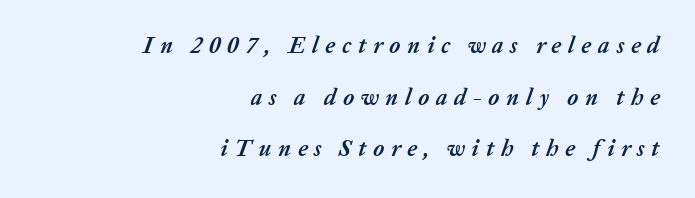
{"italic": "yes", "lean": "right", "slant_degrees": 20, "bold": "yes", "underline": "no", "align": "right", "line_spacing": "loose", "line_spacing_ratio": 2.24, "letter_spacing": "wide", "letter_spacing_em": 0.29, "glyph_px": 23}
